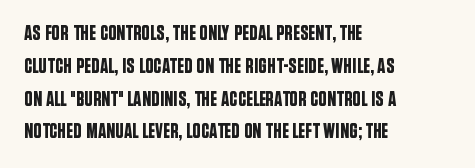
{"italic": "no", "underline": "no", "align": "left", "line_spacing": "normal", "line_spacing_ratio": 1.56, "letter_spacing": "normal", "letter_spacing_em": 0.0, "glyph_px": 21}
